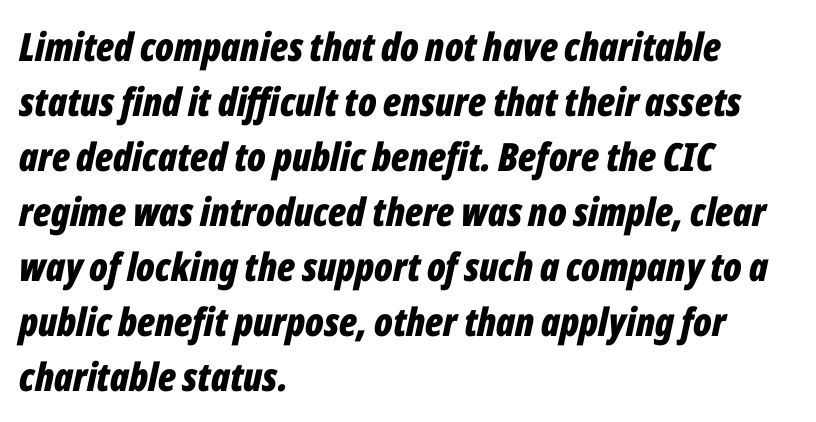
The image shows 39 px bold, condensed type, italic (leaning right); set left-aligned, normal line spacing (1.41x), normal letter spacing, not underlined; low stroke contrast and a medium x-height.
